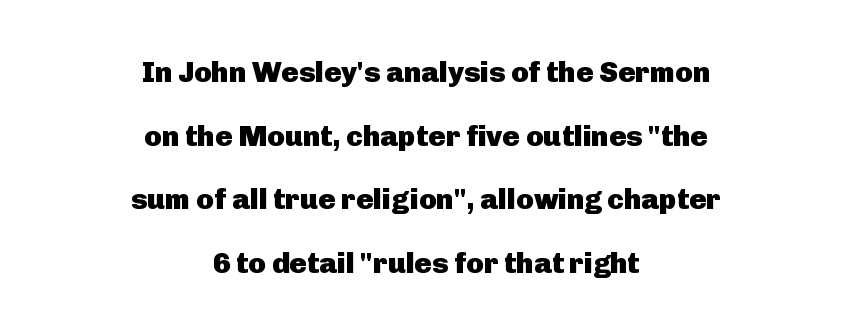
{"serif": "no", "italic": "no", "bold": "yes", "weight": "heavy", "width": "normal", "stroke_contrast": "low", "x_height": "medium", "monospaced": "no", "underline": "no", "align": "center", "line_spacing": "loose", "line_spacing_ratio": 2.19, "letter_spacing": "normal", "letter_spacing_em": 0.0, "glyph_px": 29}
